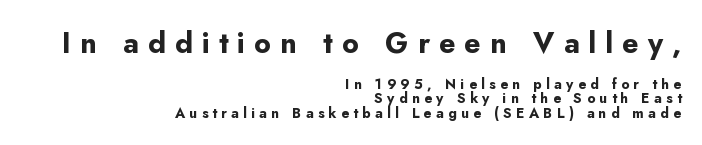
Which of the two is more prominent by size? The first, at the top. Does the leading feel generous? Not at all — it's pinched. Leftover space on each line is placed entirely before the opening word. Character widths vary here, with narrow letters taking less room than wide ones.
